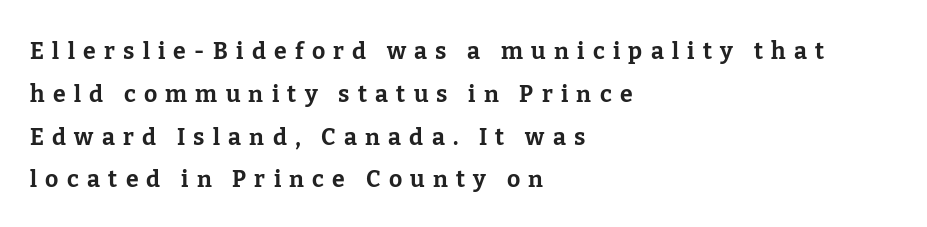
Q: Is the text bold? A: Yes.
Q: Is the text italic (slanted)? A: No, it is upright.
Q: Is the text underlined? A: No.
Q: How is the paragraph aligned? A: Left-aligned.
Q: Is the spacing between letters normal or unusually wide? A: Unusually wide.
